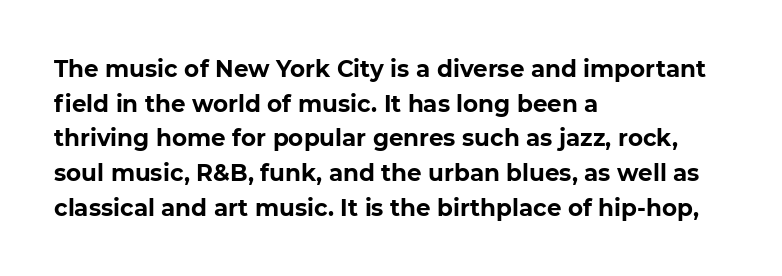
{"bold": "yes", "underline": "no", "align": "left", "line_spacing": "normal", "line_spacing_ratio": 1.51, "letter_spacing": "normal", "letter_spacing_em": 0.0, "glyph_px": 23}
